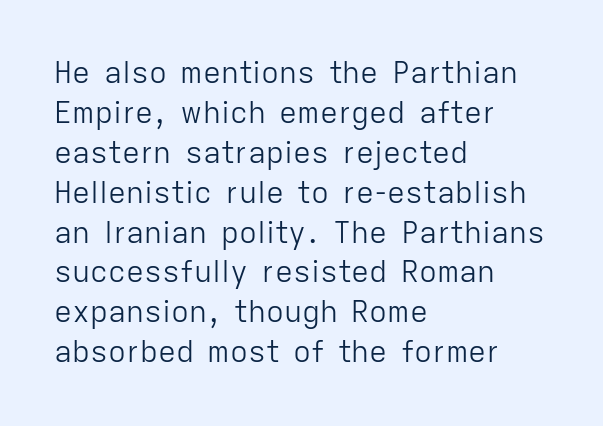
The image shows 30 px light sans-serif type, upright; set left-aligned, normal line spacing (1.33x), normal letter spacing, not underlined; low stroke contrast and a medium x-height.
